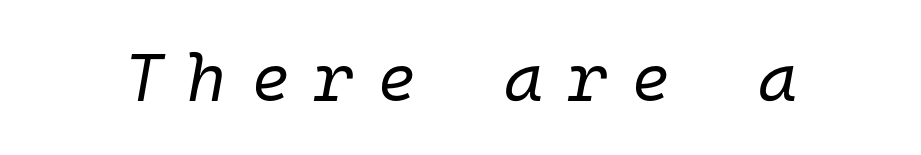
Look at the tracking — it's clearly loosened, letters drifting apart. Beneath every word, the page is bare. The rendering applies a slant to the glyphs. Unbolded letterforms with no extra heft. The rendering uses typewriter-style spacing with identical character cells.
